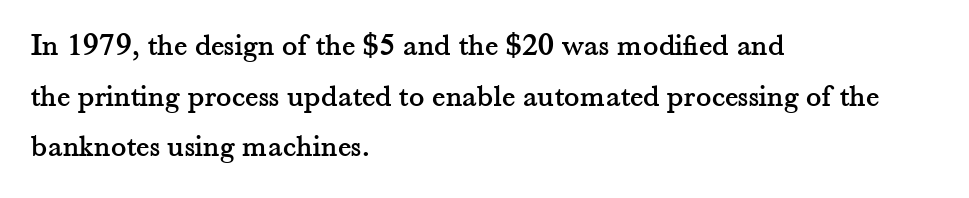
{"serif": "yes", "italic": "no", "width": "normal", "stroke_contrast": "medium", "x_height": "small", "monospaced": "no", "underline": "no", "align": "left", "line_spacing": "normal", "line_spacing_ratio": 1.58, "letter_spacing": "normal", "letter_spacing_em": 0.0, "glyph_px": 32}
